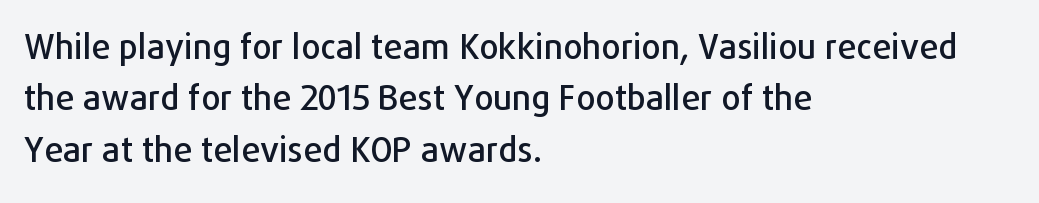
Q: Is the text italic (slanted)? A: No, it is upright.
Q: Is the typeface a serif or a sans-serif typeface? A: Sans-serif.
Q: Is the text underlined? A: No.
Q: How is the paragraph aligned? A: Left-aligned.
Q: Is the spacing between letters normal or unusually wide? A: Normal.
Q: Is the spacing between lines tight, normal or loose? A: Normal.
Q: Width (condensed, normal, or wide)? A: Normal.
Q: Stroke contrast? A: Low.
Q: x-height? A: Medium.
Q: Monospaced? A: No.
